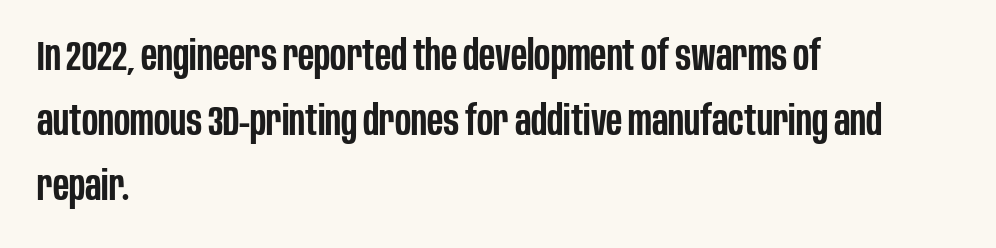
Q: Is the text bold? A: Semi-bold.
Q: Is the text italic (slanted)? A: No, it is upright.
Q: Is the typeface a serif or a sans-serif typeface? A: Sans-serif.
Q: Is the text underlined? A: No.
Q: How is the paragraph aligned? A: Left-aligned.
Q: Is the spacing between letters normal or unusually wide? A: Normal.
Q: Is the spacing between lines tight, normal or loose? A: Normal.
Q: Width (condensed, normal, or wide)? A: Condensed.
Q: Stroke contrast? A: Low.
Q: x-height? A: Large.
Q: Monospaced? A: No.
